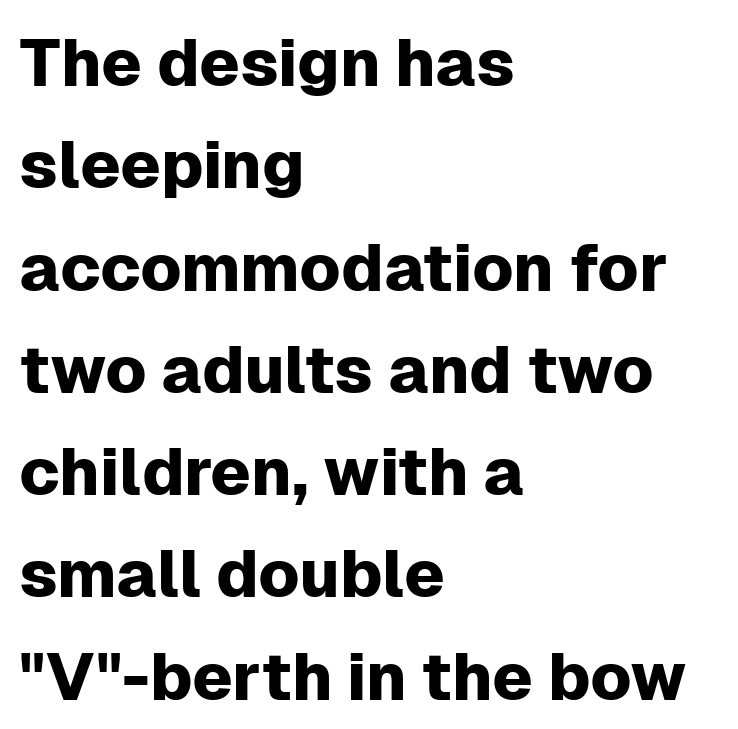
The image shows 66 px sans-serif type, upright; set left-aligned, normal line spacing (1.55x), normal letter spacing, not underlined; low stroke contrast and a medium x-height.
